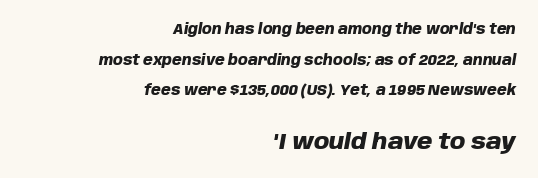
Of the two passages, the one underneath uses the larger point size. A typesetter would call this zero additional tracking. The space directly below the letters is spotless. Every letter is thick-stroked: bold, no question. Horizontal bands of white between lines are thick stripes. The typography opts for an oblique posture over an upright one.
